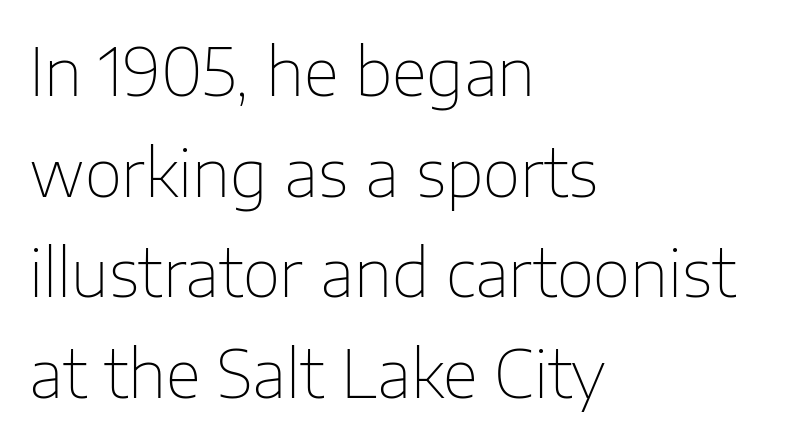
Q: Is the text bold? A: No.
Q: Is the text italic (slanted)? A: No, it is upright.
Q: Is the typeface a serif or a sans-serif typeface? A: Sans-serif.
Q: Is the text underlined? A: No.
Q: How is the paragraph aligned? A: Left-aligned.
Q: Is the spacing between letters normal or unusually wide? A: Normal.
Q: Is the spacing between lines tight, normal or loose? A: Normal.
Q: Width (condensed, normal, or wide)? A: Normal.
Q: Stroke contrast? A: Low.
Q: x-height? A: Medium.
Q: Monospaced? A: No.
